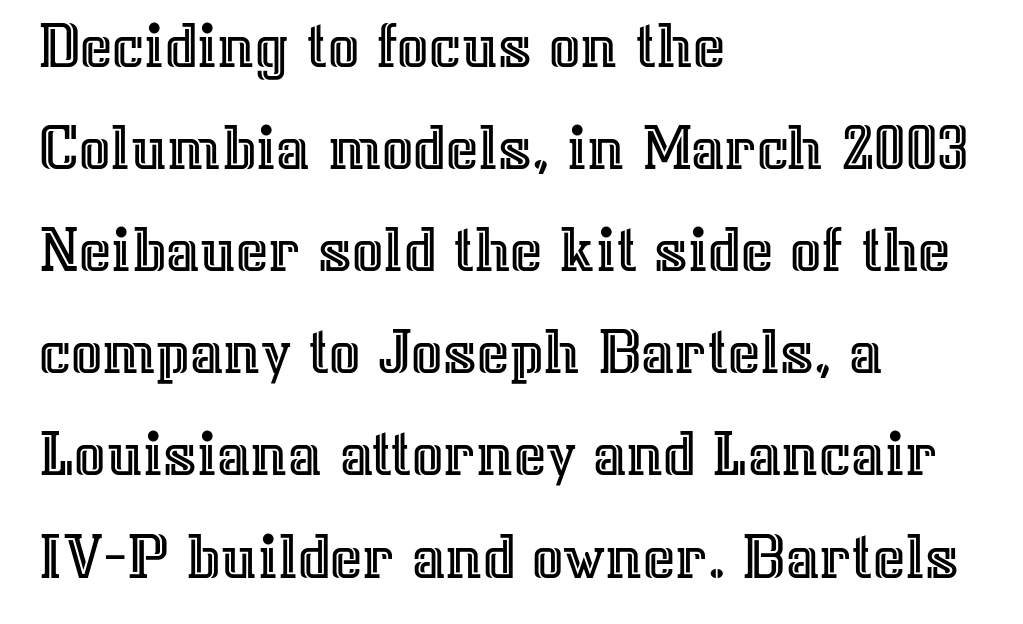
Q: Is the text italic (slanted)? A: No, it is upright.
Q: Is the text underlined? A: No.
Q: How is the paragraph aligned? A: Left-aligned.
Q: Is the spacing between letters normal or unusually wide? A: Normal.
Q: Is the spacing between lines tight, normal or loose? A: Normal.
Q: Width (condensed, normal, or wide)? A: Normal.
Q: x-height? A: Medium.
Q: Monospaced? A: No.
